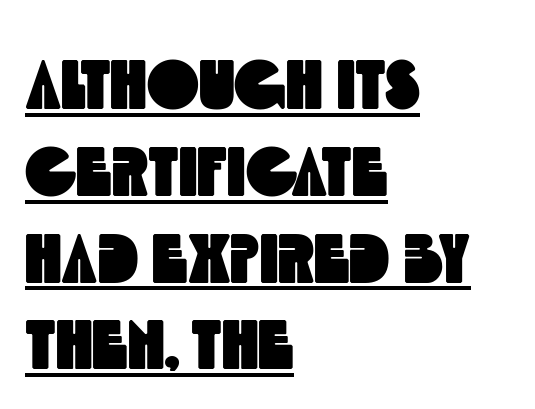
Is the letter spacing exaggerated? No — it looks like the ordinary default. The face used here is proportionally spaced, like ordinary book or web type. A typographer would call this underscored text. Check where the strokes stop: nothing finishes them off — pure sans. Visually the block forms a straight wall on the left and a jagged coastline on the right.
